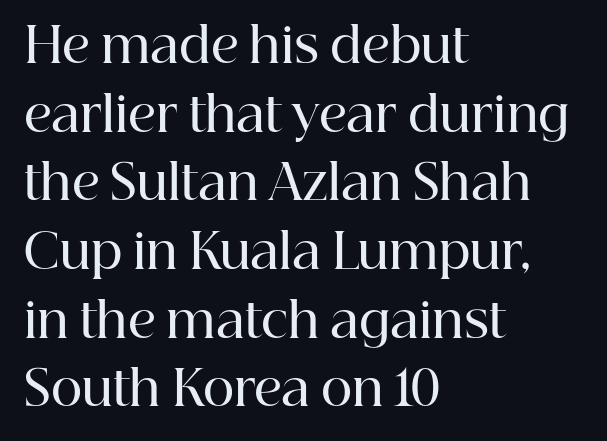
Q: Is the text bold? A: Semi-bold.
Q: Is the text italic (slanted)? A: No, it is upright.
Q: Is the typeface a serif or a sans-serif typeface? A: Serif.
Q: Is the text underlined? A: No.
Q: How is the paragraph aligned? A: Left-aligned.
Q: Is the spacing between letters normal or unusually wide? A: Normal.
Q: Is the spacing between lines tight, normal or loose? A: Normal.
Q: Width (condensed, normal, or wide)? A: Normal.
Q: Stroke contrast? A: High.
Q: x-height? A: Medium.
Q: Monospaced? A: No.
